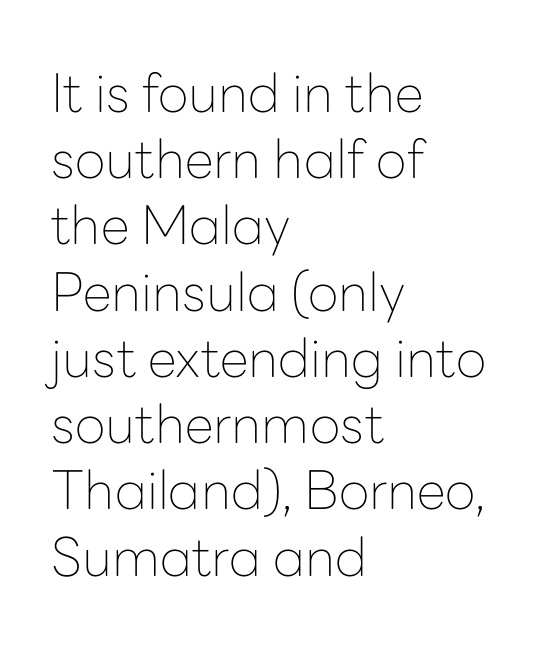
These lines were composed using upright roman letters. Just letters on the line, the space beneath them empty. Spacing verdict: proportional, widths tailored to each character. Does the type have serifs? No, each stem ends abruptly. Compared with typical paragraphs, the rows here are spaced about the same.
